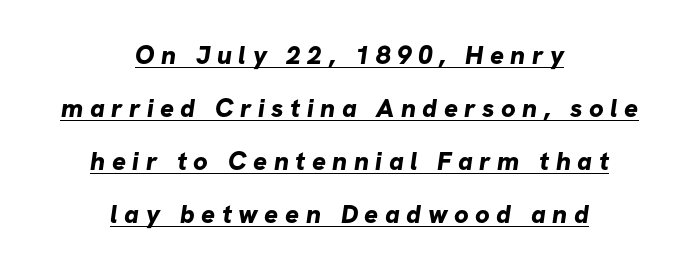
Q: Is the text bold? A: Yes.
Q: Is the text underlined? A: Yes.
Q: How is the paragraph aligned? A: Centered.
Q: Is the spacing between letters normal or unusually wide? A: Unusually wide.
Q: Is the spacing between lines tight, normal or loose? A: Loose.
